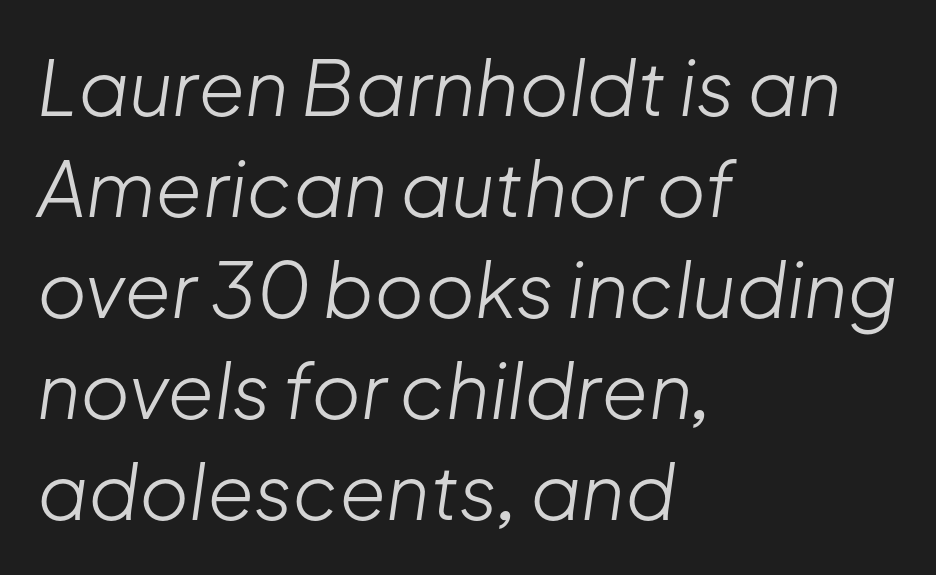
Q: Is the text bold? A: No.
Q: Is the text italic (slanted)? A: Yes, it leans right by about 8 degrees.
Q: Is the text underlined? A: No.
Q: How is the paragraph aligned? A: Left-aligned.
Q: Is the spacing between letters normal or unusually wide? A: Normal.
Q: Is the spacing between lines tight, normal or loose? A: Normal.
Q: Width (condensed, normal, or wide)? A: Normal.
Q: Stroke contrast? A: Low.
Q: x-height? A: Medium.
Q: Monospaced? A: No.
